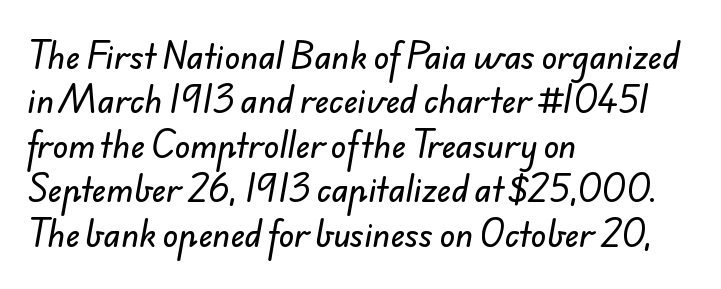
Proportional: the letters do not fall into vertical columns. All the whitespace from short lines collects on the right. Is the letter spacing exaggerated? No — it looks like the ordinary default. The glyphs are unaccompanied by any horizontal stroke below them.
